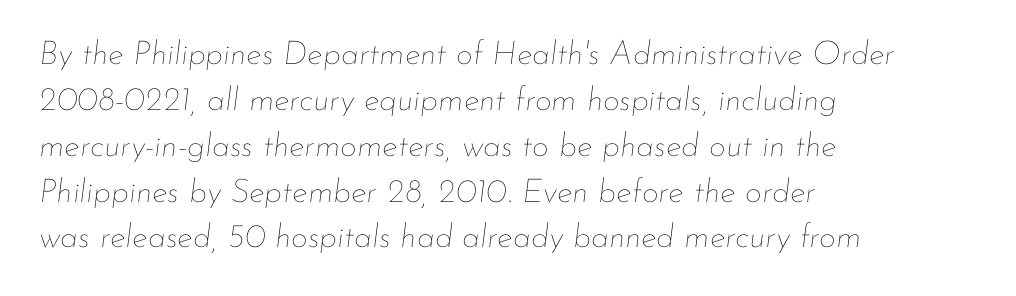
The image shows 33 px thin type, italic (leaning right); set left-aligned, normal line spacing (1.39x), normal letter spacing, not underlined; low stroke contrast and a small x-height.
